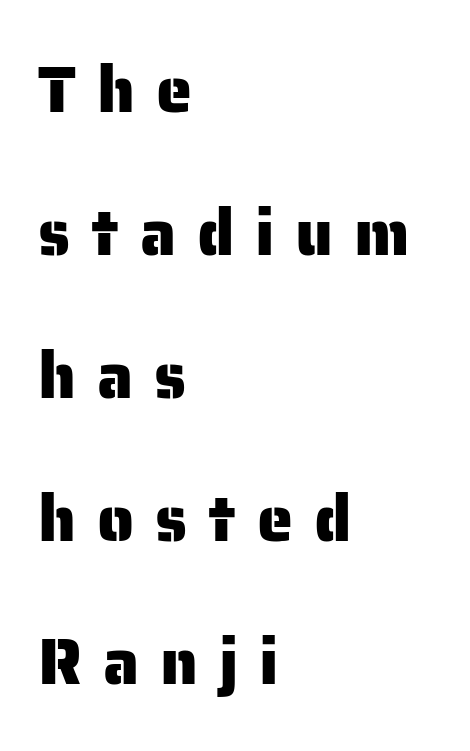
Q: Is the text italic (slanted)? A: No, it is upright.
Q: Is the typeface a serif or a sans-serif typeface? A: Sans-serif.
Q: Is the text underlined? A: No.
Q: How is the paragraph aligned? A: Left-aligned.
Q: Is the spacing between letters normal or unusually wide? A: Unusually wide.
Q: Is the spacing between lines tight, normal or loose? A: Loose.
Q: Width (condensed, normal, or wide)? A: Normal.
Q: Stroke contrast? A: Low.
Q: x-height? A: Medium.
Q: Monospaced? A: No.
